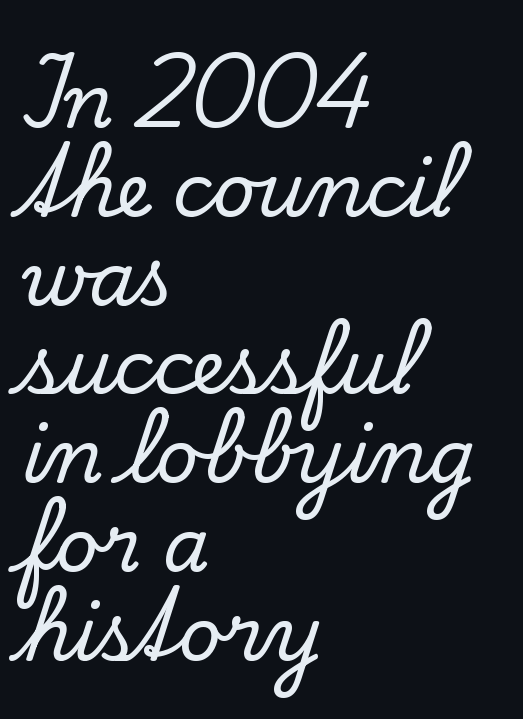
{"serif": "yes", "width": "normal", "stroke_contrast": "low", "x_height": "small", "monospaced": "no", "underline": "no", "align": "left", "line_spacing_ratio": 1.2, "letter_spacing": "normal", "letter_spacing_em": 0.0, "glyph_px": 74}
